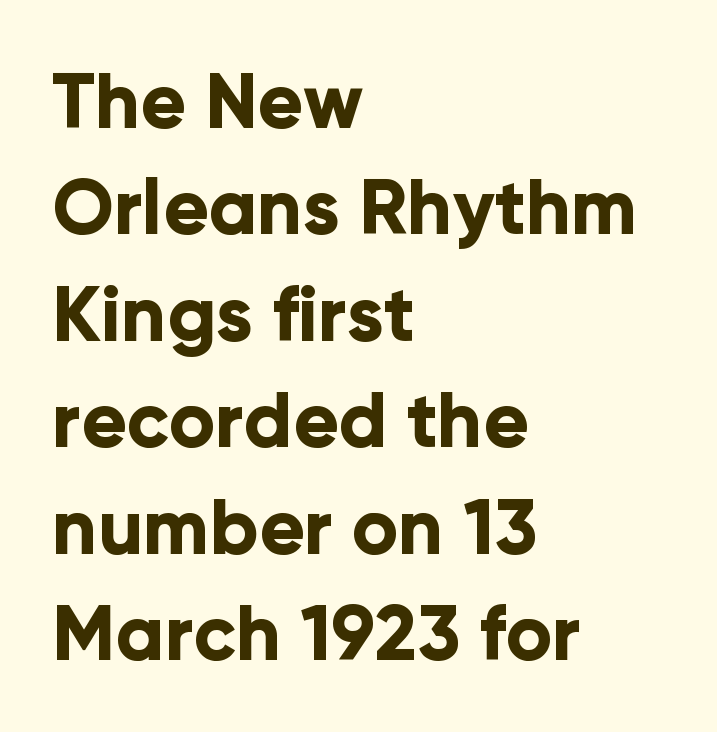
{"serif": "no", "italic": "no", "bold": "yes", "weight": "bold", "width": "normal", "stroke_contrast": "low", "x_height": "medium", "monospaced": "no", "underline": "no", "align": "left", "line_spacing": "normal", "line_spacing_ratio": 1.4, "letter_spacing": "normal", "letter_spacing_em": 0.0, "glyph_px": 76}
